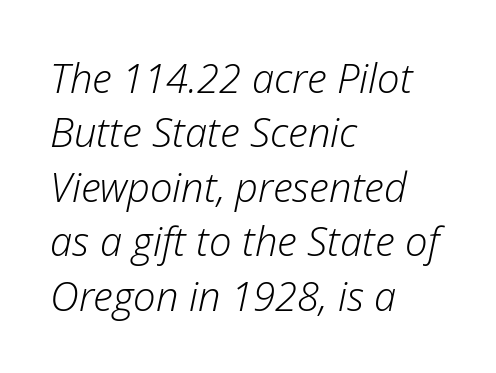
The image shows 40 px light type, italic (leaning right); set left-aligned, normal line spacing (1.36x), normal letter spacing, not underlined; low stroke contrast and a medium x-height.
